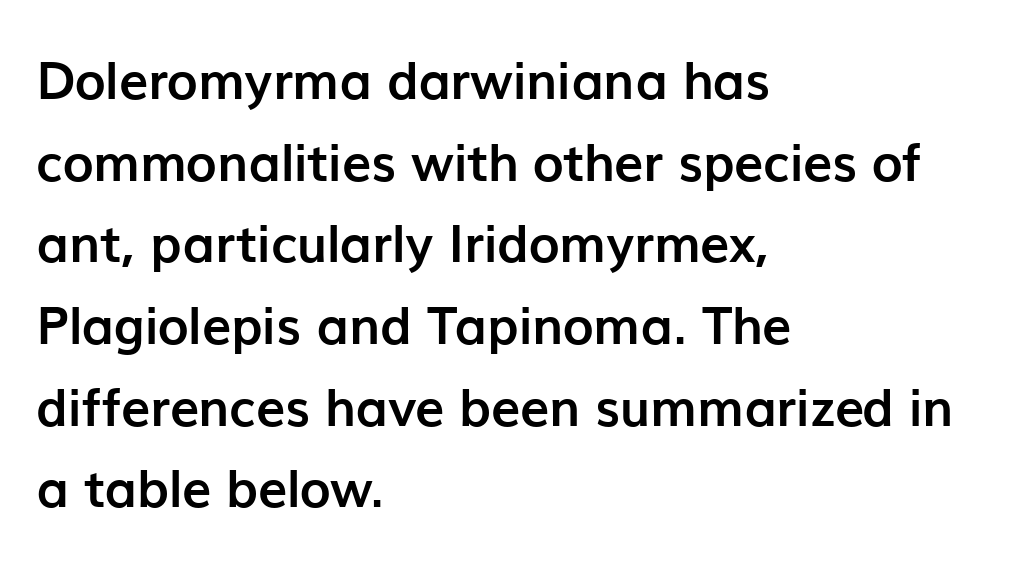
Weight: bold. This sample uses a sans-serif face. The type is set solid horizontally, with unmodified tracking. Posture: upright roman. Layout note: lines flush left. Beneath every word, the page is bare.
